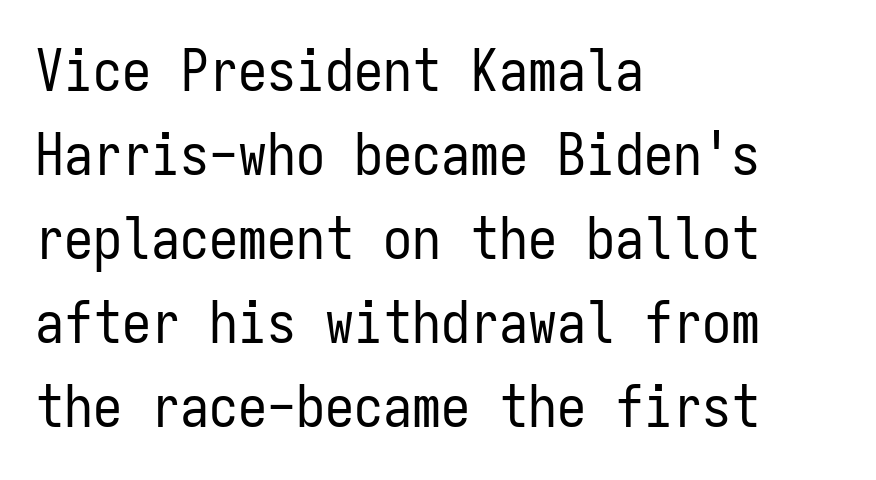
The strokes are not fattened; the text isn't bold. This is the regular roman posture of the typeface. The letters carry no serifs — their stems end cleanly without finishing strokes. These lines are rendered in a fixed-pitch font. The line texture is even and compact thanks to regular tracking.
